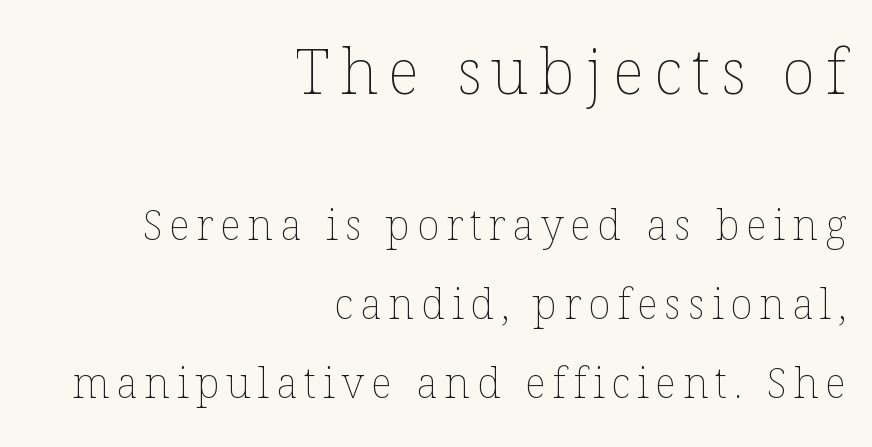
Which of the two is more prominent by size? The first, at the top. Letters rest on an invisible, unmarked baseline. Think of a printed novel: that variable character pitch is what you see here. Weight: in the light-to-regular range. Line endings align vertically; line beginnings do not.
